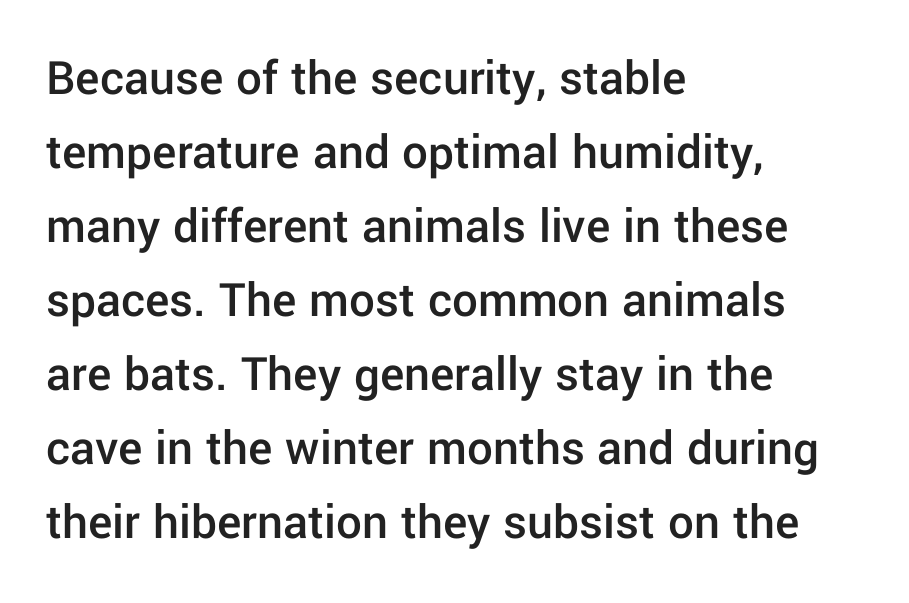
Layout note: lines flush left. These lines were composed using upright roman letters. Check where the strokes stop: nothing finishes them off — pure sans. Semibold letterforms, between regular and bold.
